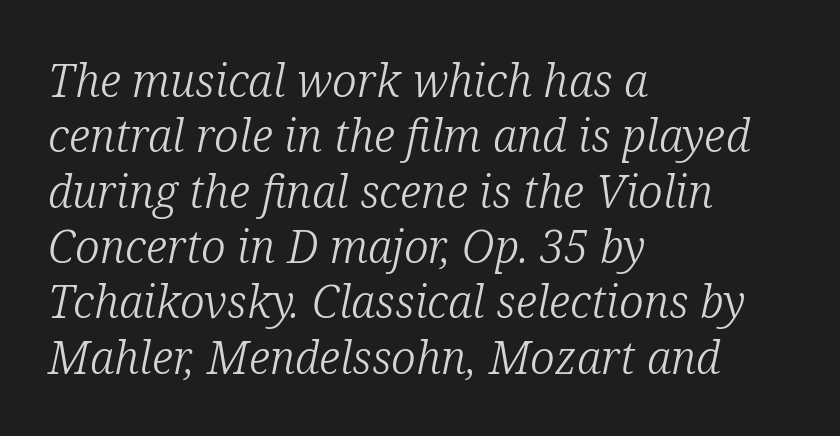
The image shows 45 px light serif type, italic (leaning right); set left-aligned, line spacing 1.23x, normal letter spacing, not underlined; low stroke contrast and a medium x-height.
